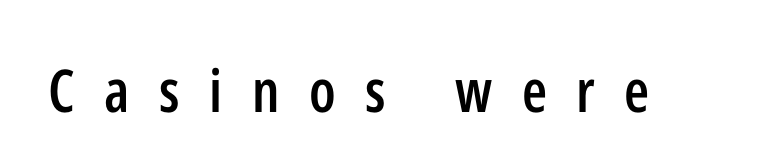
The image shows 59 px semibold, condensed sans-serif type, upright; set unusually wide letter spacing (+0.5 em), not underlined; low stroke contrast and a medium x-height.
